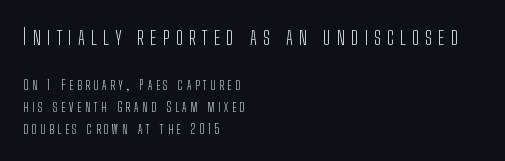
Scale decreases going downward across the two blocks. Inter-character spacing is expanded well beyond the font's built-in metrics. The typography opts for an upright posture over an oblique one. Each line starts at the same left margin while the right side varies.
